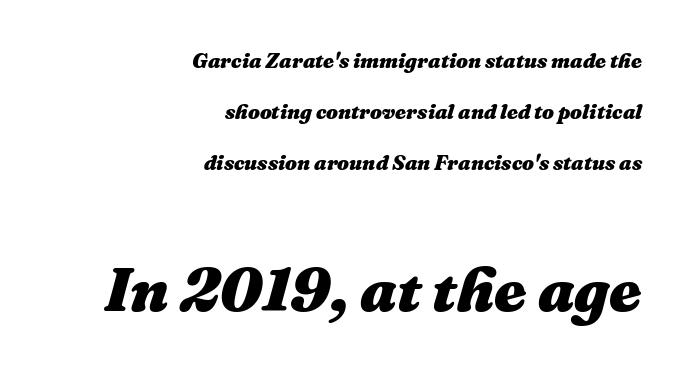
Q: Is the text bold? A: Yes.
Q: Is the text italic (slanted)? A: Yes, it leans right by about 16 degrees.
Q: Is the text underlined? A: No.
Q: How is the paragraph aligned? A: Right-aligned.
Q: Is the spacing between letters normal or unusually wide? A: Normal.
Q: Is the spacing between lines tight, normal or loose? A: Loose.
Q: Which block of text is set in a larger size, the first (top) or the second (bottom)? A: The second (bottom) one.
Q: Width (condensed, normal, or wide)? A: Normal.
Q: Stroke contrast? A: Medium.
Q: x-height? A: Medium.
Q: Monospaced? A: No.
